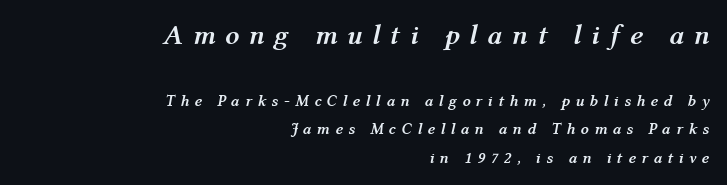
Note the varied advance widths — an 'i' is clearly narrower than an 'm'. The strokes are fattened all the way to bold. Display-style spreading of the glyphs; the letterfit is very open. The rendering anchors every line to the right-hand side.
